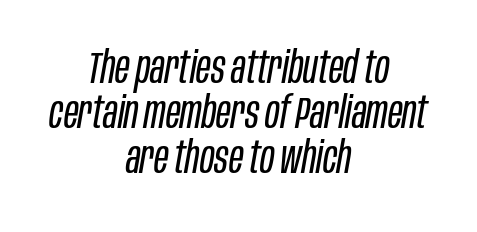
Glance below the letters and you will spot only blank space. Heft: none added — not bold. This rendering uses center alignment, leaving both contours irregular but symmetric. You could barely slide anything between these rows. This is oblique type, the kind used for emphasis or titles.
